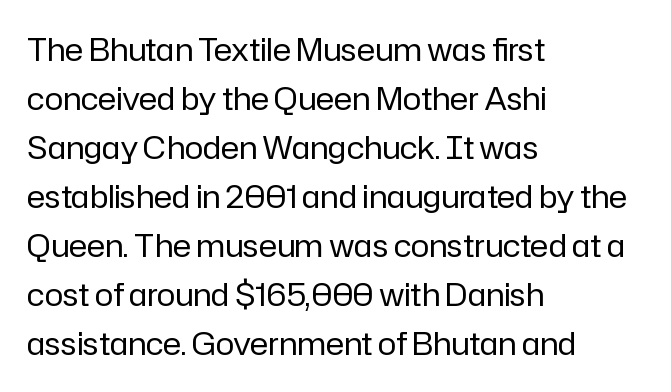
Q: Is the text bold? A: No.
Q: Is the text italic (slanted)? A: No, it is upright.
Q: Is the typeface a serif or a sans-serif typeface? A: Sans-serif.
Q: Is the text underlined? A: No.
Q: How is the paragraph aligned? A: Left-aligned.
Q: Is the spacing between letters normal or unusually wide? A: Normal.
Q: Is the spacing between lines tight, normal or loose? A: Normal.
Q: Width (condensed, normal, or wide)? A: Normal.
Q: Stroke contrast? A: Low.
Q: x-height? A: Medium.
Q: Monospaced? A: No.
